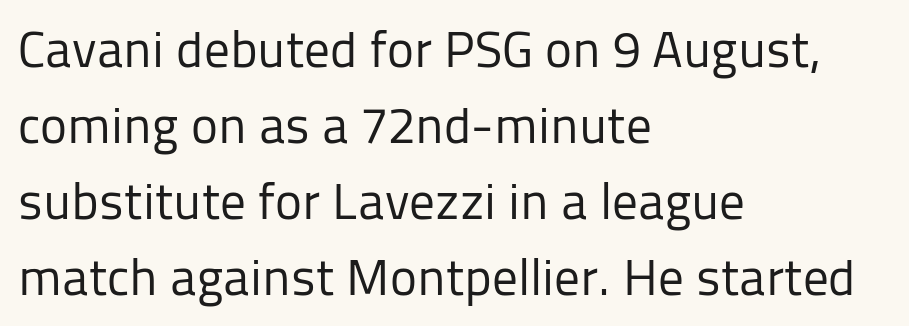
{"serif": "no", "italic": "no", "bold": "no", "weight": "regular", "width": "normal", "stroke_contrast": "low", "x_height": "medium", "monospaced": "no", "underline": "no", "align": "left", "line_spacing": "normal", "line_spacing_ratio": 1.49, "letter_spacing": "normal", "letter_spacing_em": 0.0, "glyph_px": 51}
